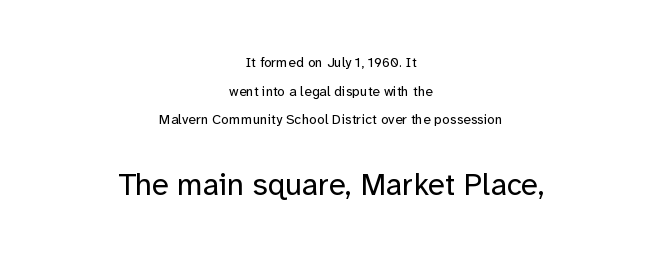
Q: Is the text bold? A: No.
Q: Is the text italic (slanted)? A: No, it is upright.
Q: Is the typeface a serif or a sans-serif typeface? A: Sans-serif.
Q: Is the text underlined? A: No.
Q: How is the paragraph aligned? A: Centered.
Q: Is the spacing between letters normal or unusually wide? A: Normal.
Q: Is the spacing between lines tight, normal or loose? A: Loose.
Q: Which block of text is set in a larger size, the first (top) or the second (bottom)? A: The second (bottom) one.
Q: Width (condensed, normal, or wide)? A: Normal.
Q: Stroke contrast? A: Low.
Q: x-height? A: Medium.
Q: Monospaced? A: No.
